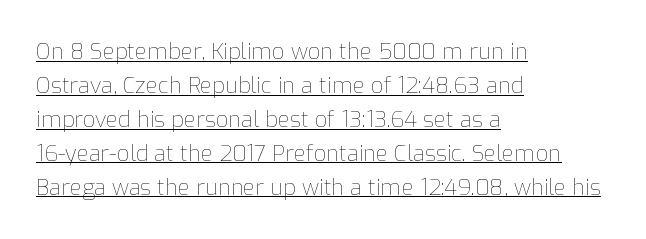
{"italic": "no", "bold": "no", "underline": "yes", "align": "left", "line_spacing": "normal", "line_spacing_ratio": 1.54, "letter_spacing": "normal", "letter_spacing_em": 0.0, "glyph_px": 22}
